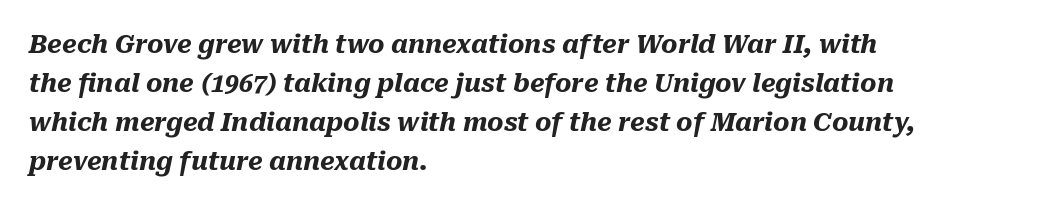
The image shows 25 px bold type, italic (leaning right); set left-aligned, normal line spacing (1.56x), normal letter spacing, not underlined.
